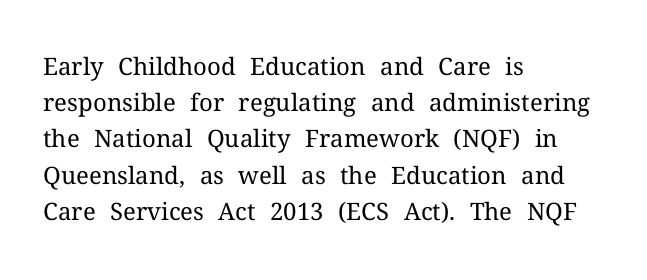
{"italic": "no", "bold": "no", "underline": "no", "align": "left", "line_spacing": "normal", "line_spacing_ratio": 1.51, "letter_spacing": "normal", "letter_spacing_em": 0.0, "glyph_px": 24}
